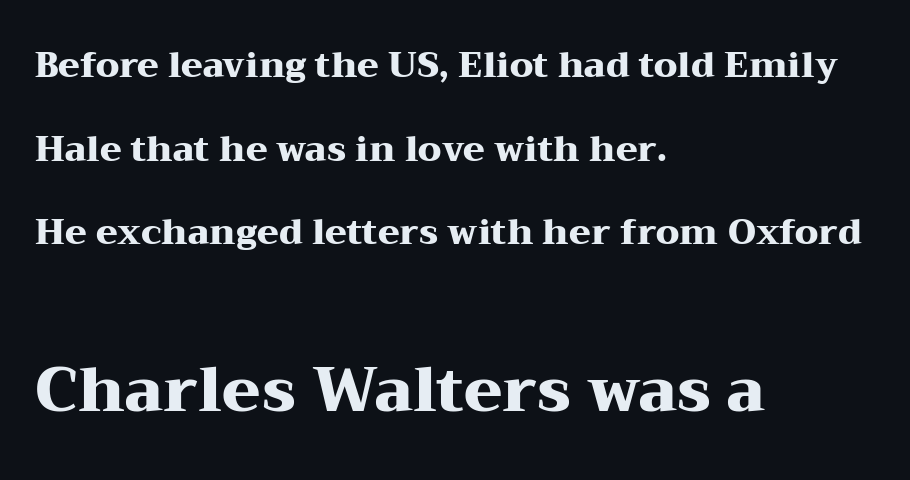
{"serif": "yes", "italic": "no", "bold": "yes", "weight": "heavy", "width": "wide", "stroke_contrast": "medium", "x_height": "medium", "monospaced": "no", "underline": "no", "align": "left", "line_spacing": "loose", "line_spacing_ratio": 2.39, "letter_spacing": "normal", "letter_spacing_em": 0.0, "larger_block": "second", "size_ratio": 1.77, "glyph_px": 62}
